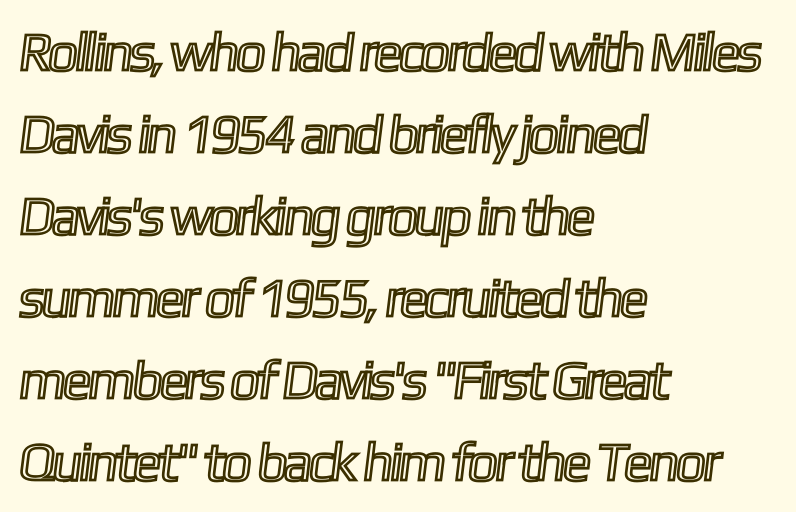
{"width": "condensed", "x_height": "medium", "monospaced": "no", "underline": "no", "align": "left", "line_spacing": "normal", "line_spacing_ratio": 1.52, "letter_spacing": "normal", "letter_spacing_em": 0.0, "glyph_px": 54}
